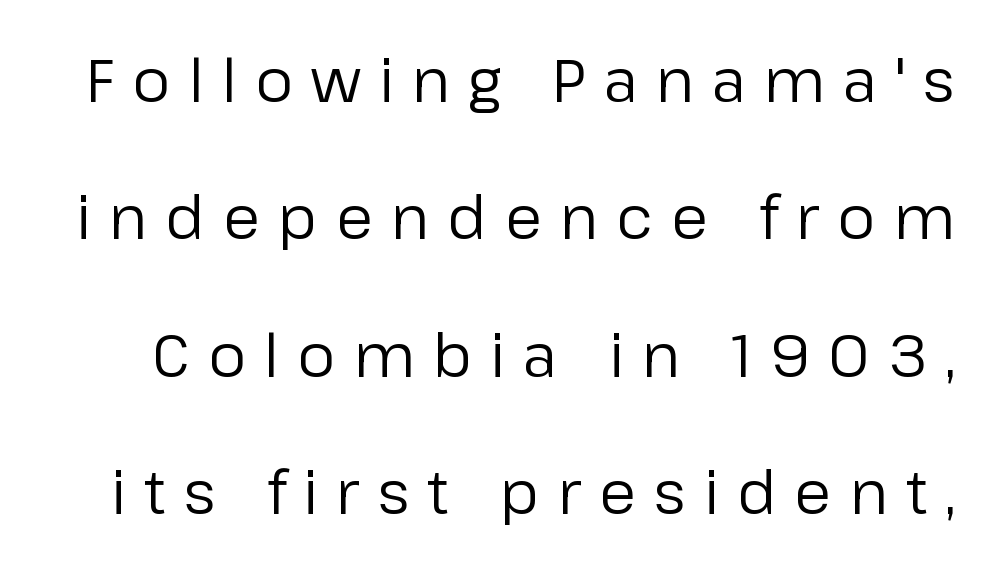
{"serif": "no", "italic": "no", "bold": "no", "weight": "regular", "width": "normal", "stroke_contrast": "low", "x_height": "medium", "monospaced": "no", "underline": "no", "line_spacing": "loose", "line_spacing_ratio": 2.29, "letter_spacing": "wide", "letter_spacing_em": 0.3, "glyph_px": 60}
